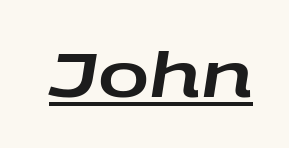
The image shows 61 px wide type, italic (leaning right); set normal letter spacing, underlined; low stroke contrast and a large x-height.
